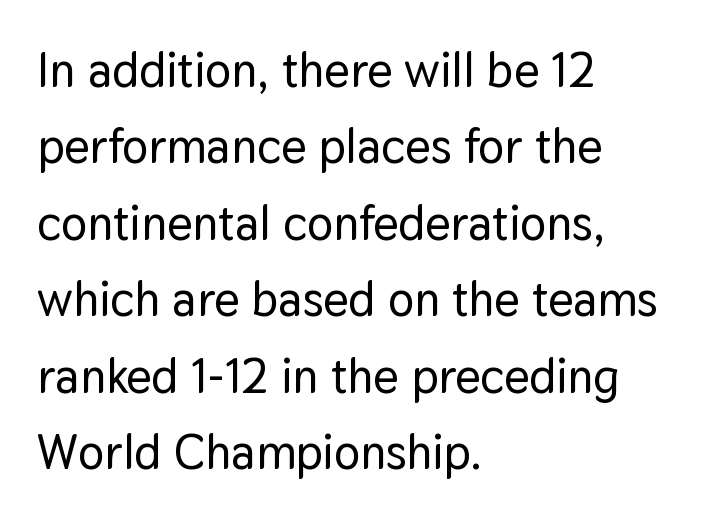
Nope, not italic — everything's standing straight. This sample uses plain, unmodified letter spacing. Do the characters align in a grid? No, the font is proportional. Does the leading feel generous? No, just average. The words here are not underlined.
